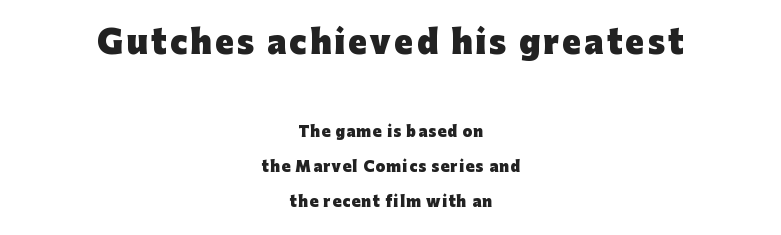
{"serif": "no", "italic": "no", "bold": "yes", "weight": "heavy", "width": "normal", "stroke_contrast": "low", "x_height": "medium", "monospaced": "no", "underline": "no", "align": "center", "line_spacing": "loose", "line_spacing_ratio": 2.49, "larger_block": "first", "size_ratio": 2.21, "glyph_px": 31}
